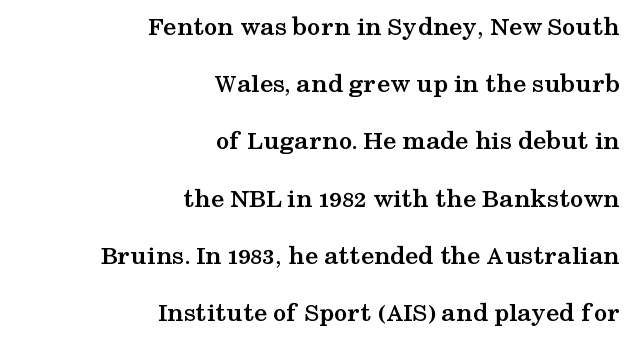
The image shows 27 px bold type, upright; set right-aligned, loose line spacing (2.12x), normal letter spacing, not underlined.
